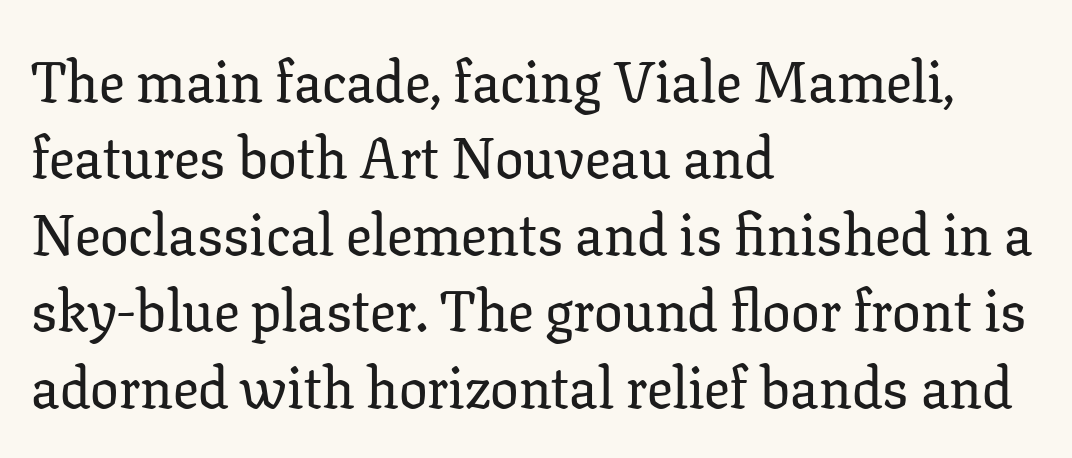
Is the letter spacing exaggerated? No — it looks like the ordinary default. The face used here is seriffed, in the tradition of book romans. Where is the straight margin? On the left. The letters stand upright; this is a roman face. Is this a fixed-width face? No — the glyphs have proportional, varying widths. The foot of each line stays bare and open.
